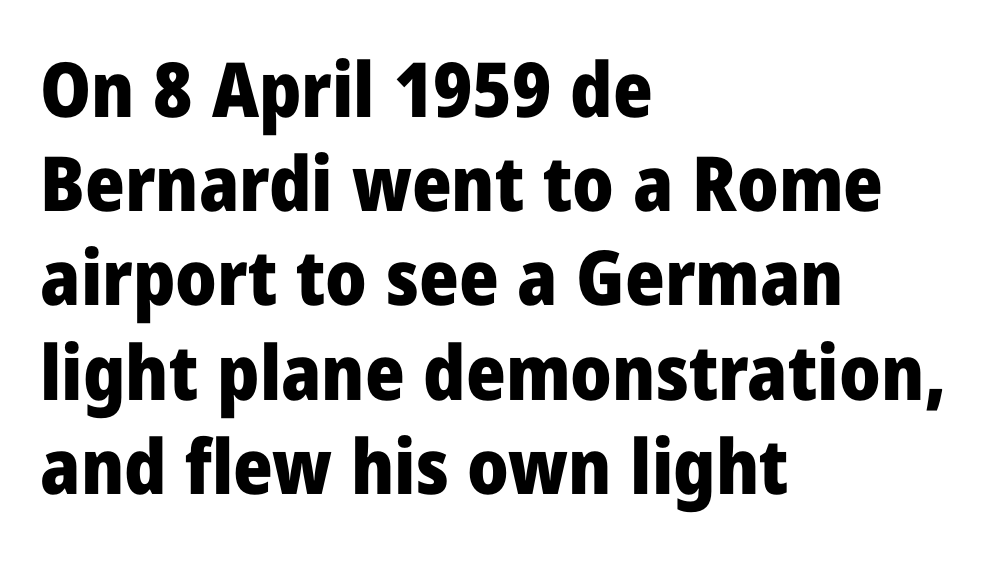
Q: Is the text bold? A: Yes.
Q: Is the text italic (slanted)? A: No, it is upright.
Q: Is the typeface a serif or a sans-serif typeface? A: Sans-serif.
Q: Is the text underlined? A: No.
Q: How is the paragraph aligned? A: Left-aligned.
Q: Is the spacing between letters normal or unusually wide? A: Normal.
Q: Width (condensed, normal, or wide)? A: Condensed.
Q: Stroke contrast? A: Low.
Q: x-height? A: Large.
Q: Monospaced? A: No.
